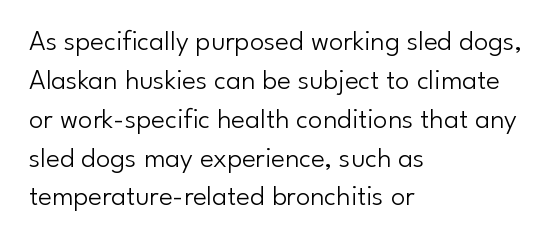
Q: Is the text bold? A: No.
Q: Is the text italic (slanted)? A: No, it is upright.
Q: Is the typeface a serif or a sans-serif typeface? A: Sans-serif.
Q: Is the text underlined? A: No.
Q: How is the paragraph aligned? A: Left-aligned.
Q: Is the spacing between letters normal or unusually wide? A: Normal.
Q: Is the spacing between lines tight, normal or loose? A: Normal.
Q: Width (condensed, normal, or wide)? A: Normal.
Q: Stroke contrast? A: Low.
Q: x-height? A: Small.
Q: Monospaced? A: No.
